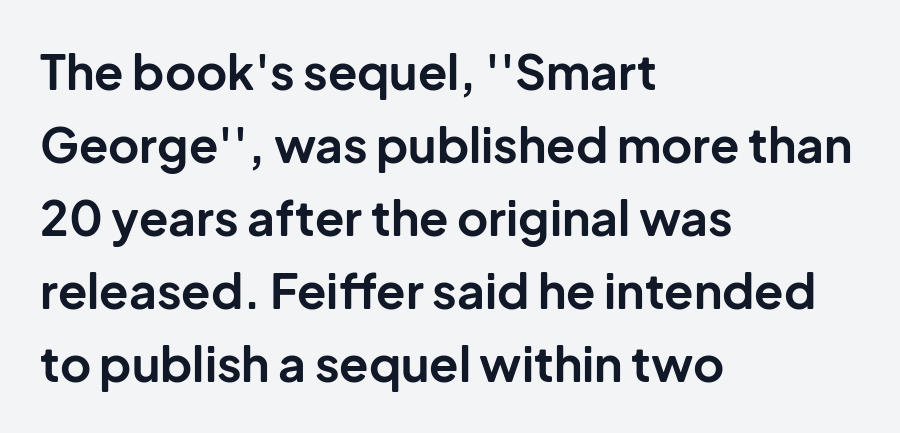
Think of a printed novel: that variable character pitch is what you see here. Rule under the text: the space is simply empty. The type is set solid horizontally, with unmodified tracking. Notice how thick the strokes are: this is what a full bold looks like.
